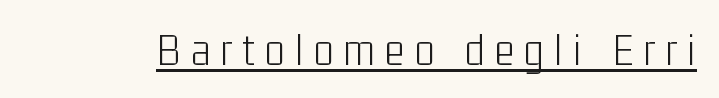
The image shows 47 px light, condensed sans-serif type, upright; set unusually wide letter spacing (+0.22 em), underlined; low stroke contrast and a medium x-height.
